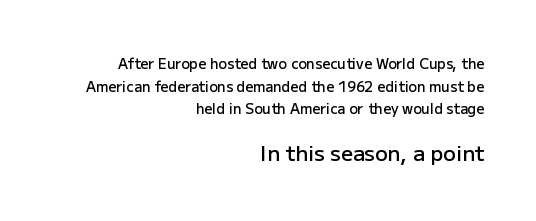
Q: Is the text bold? A: Semi-bold.
Q: Is the text italic (slanted)? A: No, it is upright.
Q: Is the text underlined? A: No.
Q: How is the paragraph aligned? A: Right-aligned.
Q: Is the spacing between letters normal or unusually wide? A: Normal.
Q: Is the spacing between lines tight, normal or loose? A: Normal.
Q: Which block of text is set in a larger size, the first (top) or the second (bottom)? A: The second (bottom) one.
